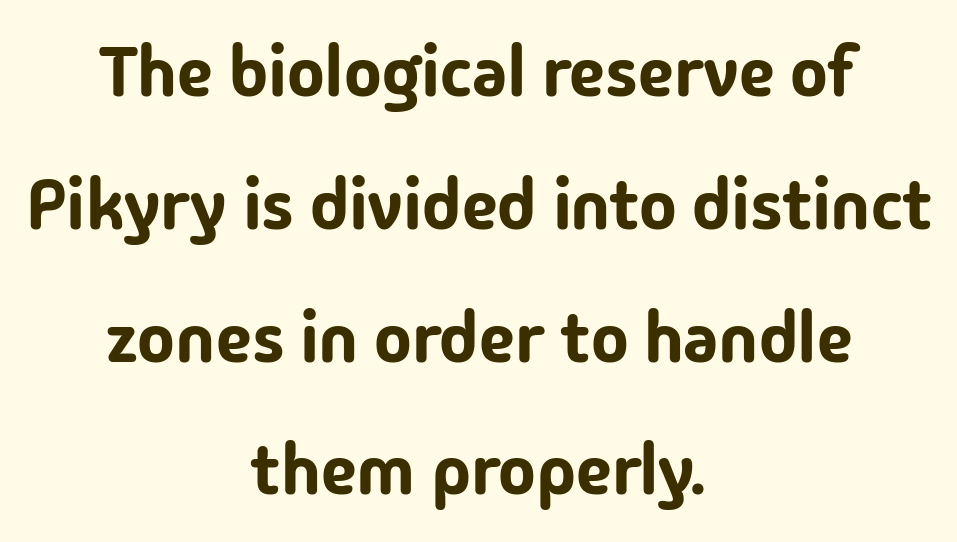
Q: Is the text italic (slanted)? A: No, it is upright.
Q: Is the typeface a serif or a sans-serif typeface? A: Sans-serif.
Q: Is the text underlined? A: No.
Q: How is the paragraph aligned? A: Centered.
Q: Is the spacing between letters normal or unusually wide? A: Normal.
Q: Width (condensed, normal, or wide)? A: Normal.
Q: Stroke contrast? A: Low.
Q: x-height? A: Medium.
Q: Monospaced? A: No.
